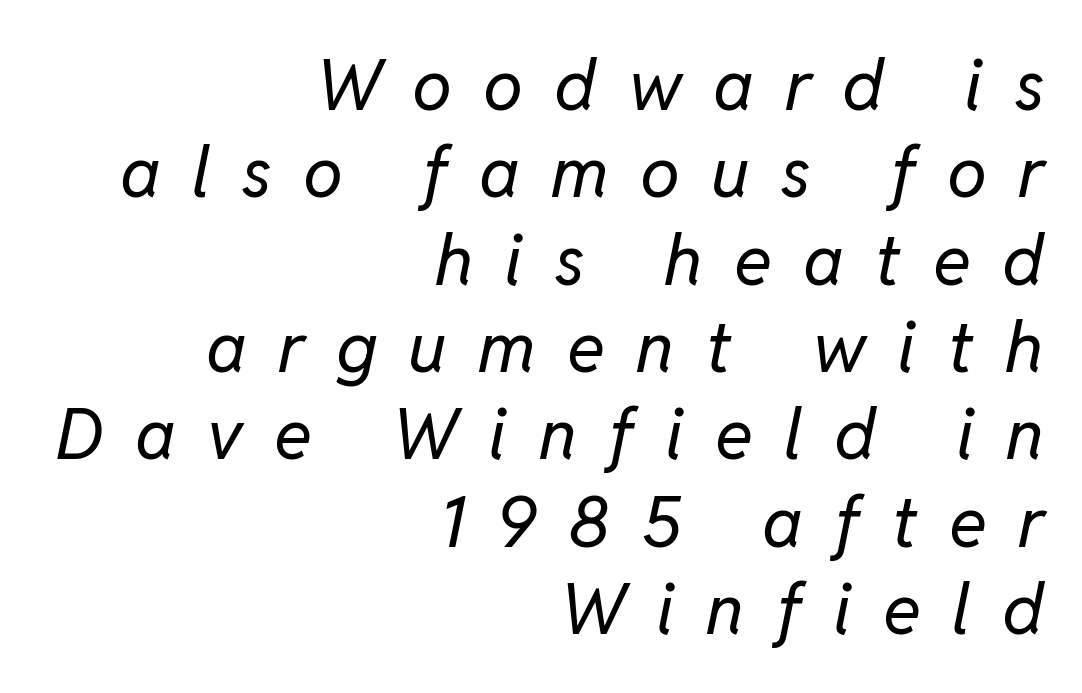
The image shows 71 px regular-weight type, italic (leaning right); set right-aligned, line spacing 1.23x, unusually wide letter spacing (+0.44 em), not underlined; low stroke contrast and a medium x-height.
